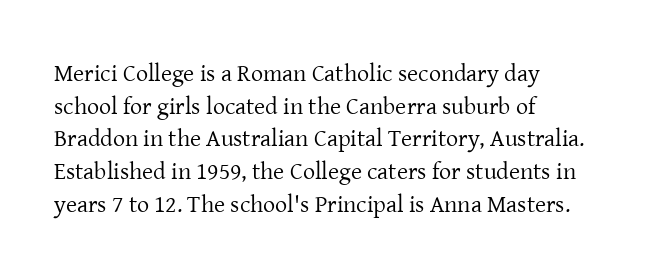
The image shows 24 px text type, upright; set left-aligned, normal line spacing (1.36x), normal letter spacing, not underlined.
